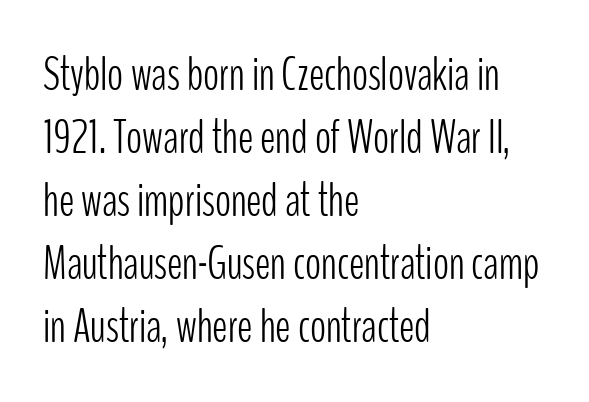
In terms of letterspacing, this is plain default setting. Spacing verdict: proportional, widths tailored to each character. The font's upright variant was chosen for this text. Line starts are locked; line ends wander.
